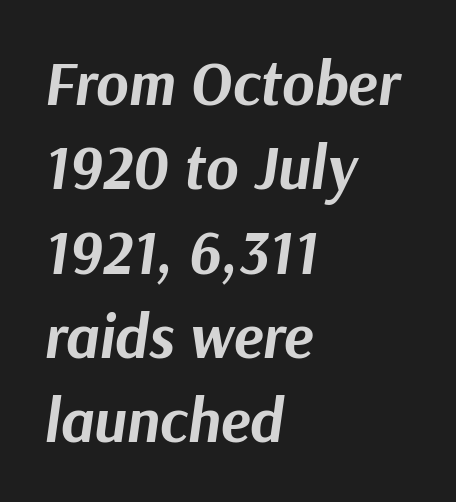
{"italic": "yes", "lean": "right", "slant_degrees": 9, "bold": "yes", "weight": "bold", "width": "normal", "stroke_contrast": "medium", "x_height": "medium", "monospaced": "no", "underline": "no", "align": "left", "line_spacing": "normal", "line_spacing_ratio": 1.36, "letter_spacing": "normal", "letter_spacing_em": 0.0, "glyph_px": 62}
